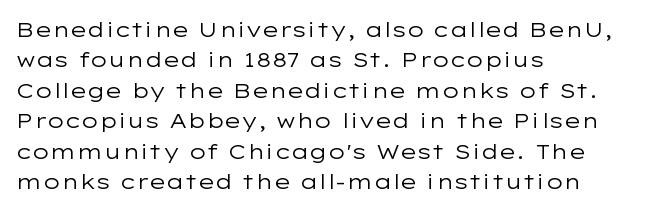
The image shows 21 px text type, upright; set left-aligned, normal line spacing (1.45x), normal letter spacing, not underlined.
